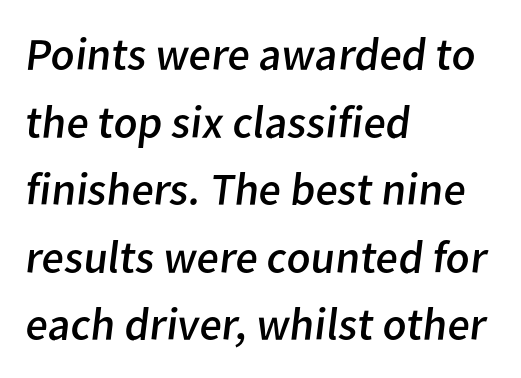
{"serif": "no", "bold": "no", "weight": "regular", "width": "normal", "stroke_contrast": "low", "x_height": "medium", "monospaced": "no", "underline": "no", "align": "left", "line_spacing": "normal", "line_spacing_ratio": 1.47, "letter_spacing": "normal", "letter_spacing_em": 0.0, "glyph_px": 46}
